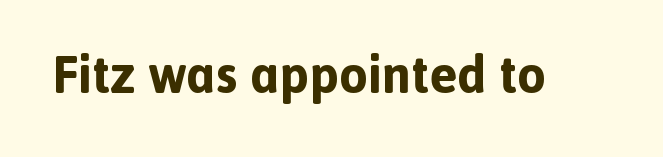
The image shows 52 px bold sans-serif type, upright; set normal letter spacing, not underlined; a medium x-height.
